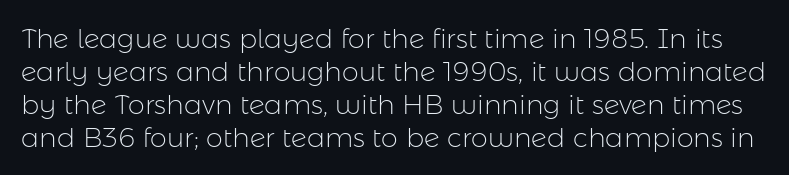
The image shows 27 px text type, upright; set line spacing 1.22x, normal letter spacing, not underlined.
